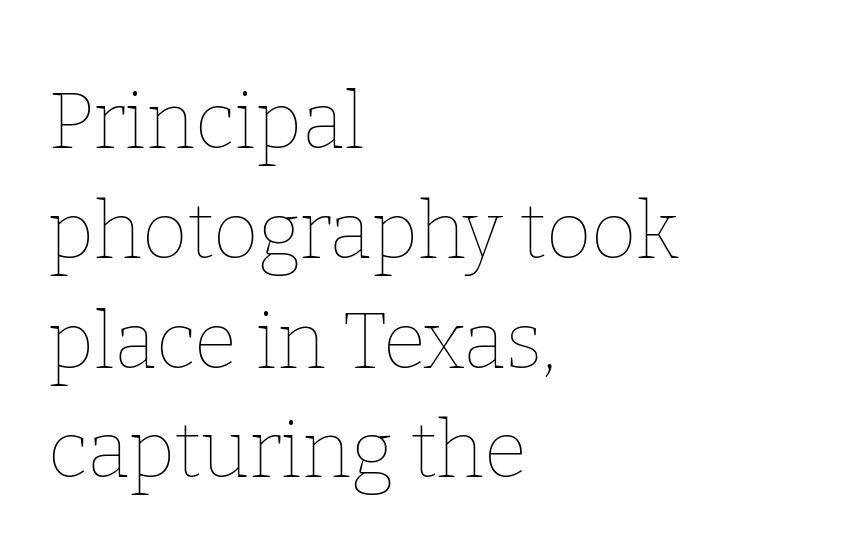
Baseline-to-baseline distance is the conventional proportion of letter height. Letters rest on an invisible, unmarked baseline. Think of a printed novel: that variable character pitch is what you see here. This reads as an unemphasized weight, regular at the heaviest. When letters stand straight like this, we call the style roman or upright. The setting favours the left margin, as ordinary paragraphs usually do.
